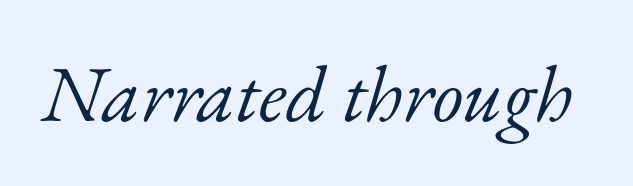
The image shows 79 px light serif type, italic (leaning right); set normal letter spacing, not underlined; low stroke contrast and a small x-height.
